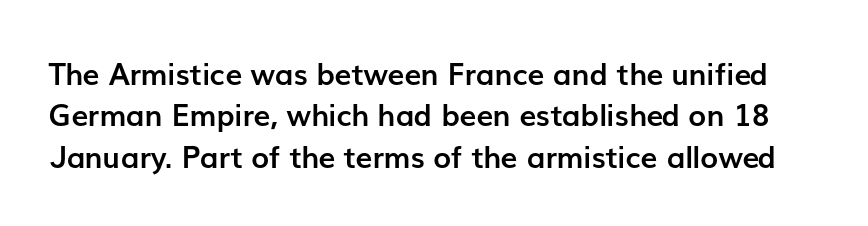
Is this a fixed-width face? No — the glyphs have proportional, varying widths. Rendered with straight, roman letterforms. The block of text has a typical density, with ordinary space between rows. The font family rendered here belongs to the sans-serif group. Bold? Absolutely — the strokes are thick and heavy. Inter-character spacing is left at the font's built-in metrics.
